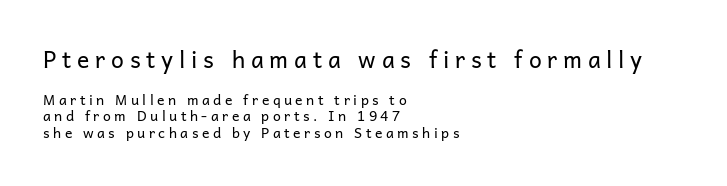
Quick note: not italic, upright. Beneath every word, the page is bare. Is the stroke heavy? The answer is a plain regular-or-lighter. The upper block of text is set noticeably larger than the block beneath it.
